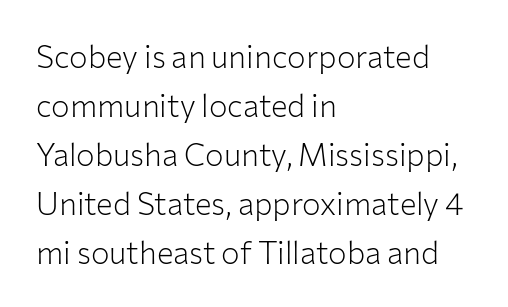
Q: Is the text bold? A: No.
Q: Is the text italic (slanted)? A: No, it is upright.
Q: Is the typeface a serif or a sans-serif typeface? A: Sans-serif.
Q: Is the text underlined? A: No.
Q: How is the paragraph aligned? A: Left-aligned.
Q: Is the spacing between letters normal or unusually wide? A: Normal.
Q: Is the spacing between lines tight, normal or loose? A: Normal.
Q: Width (condensed, normal, or wide)? A: Normal.
Q: Stroke contrast? A: Low.
Q: x-height? A: Medium.
Q: Monospaced? A: No.
